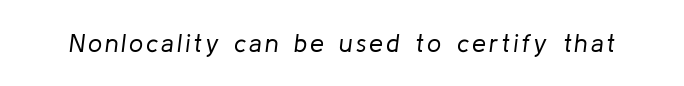
{"italic": "yes", "lean": "right", "slant_degrees": 8, "bold": "no", "underline": "no", "glyph_px": 25}
